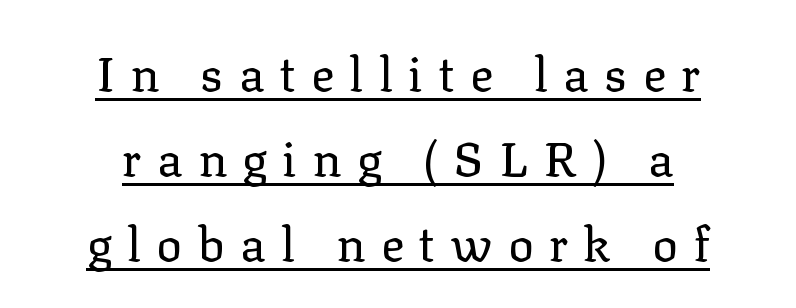
{"serif": "yes", "italic": "no", "bold": "no", "weight": "regular", "width": "normal", "stroke_contrast": "low", "x_height": "medium", "monospaced": "no", "underline": "yes", "align": "center", "line_spacing_ratio": 1.77, "letter_spacing": "wide", "letter_spacing_em": 0.32, "glyph_px": 48}
